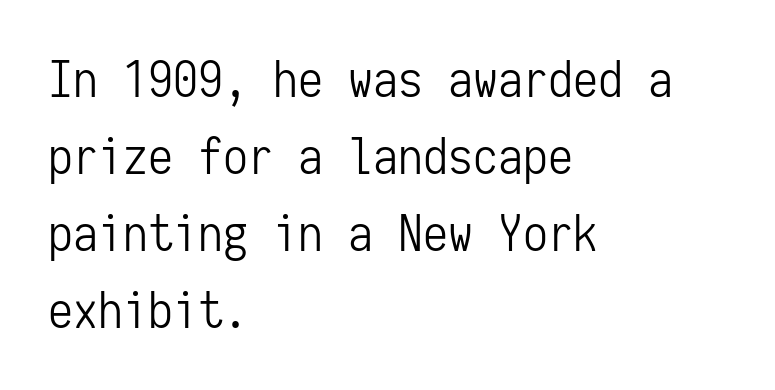
The image shows 50 px light, condensed sans-serif type, upright, monospaced; set left-aligned, normal line spacing (1.54x), normal letter spacing, not underlined; low stroke contrast and a medium x-height.
